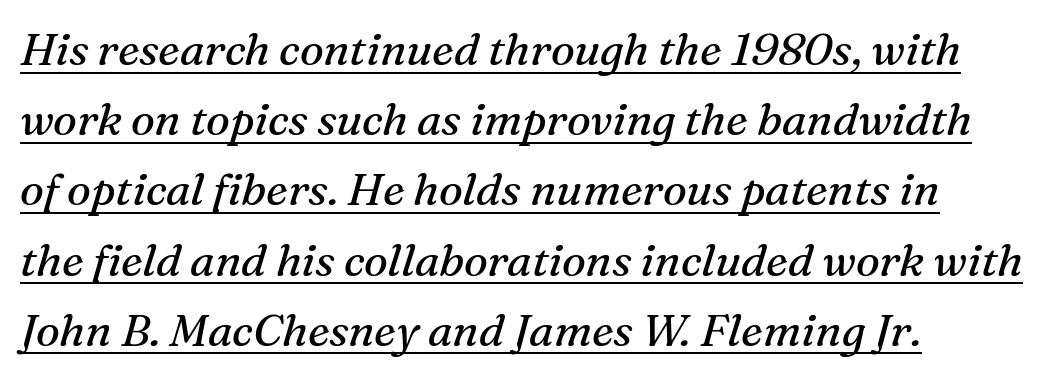
The image shows 45 px regular-weight serif type, italic (leaning right); set left-aligned, normal line spacing (1.56x), normal letter spacing, underlined; medium stroke contrast and a medium x-height.
